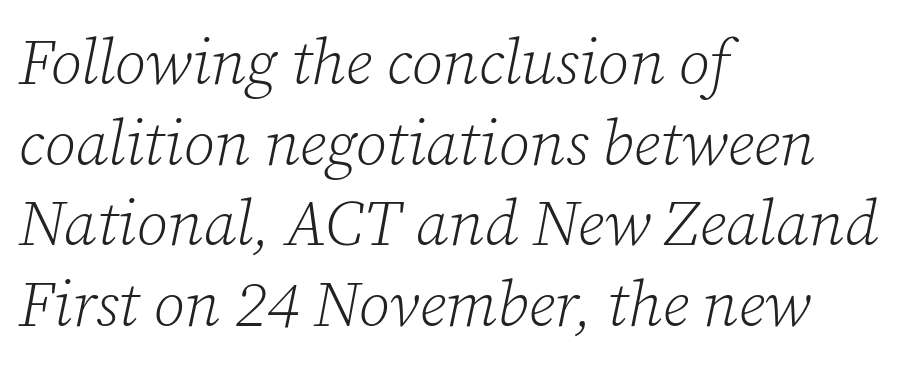
{"serif": "yes", "italic": "yes", "lean": "right", "slant_degrees": 12, "bold": "no", "weight": "light", "width": "normal", "stroke_contrast": "low", "x_height": "medium", "monospaced": "no", "underline": "no", "align": "left", "line_spacing": "normal", "line_spacing_ratio": 1.28, "letter_spacing": "normal", "letter_spacing_em": 0.0, "glyph_px": 63}
